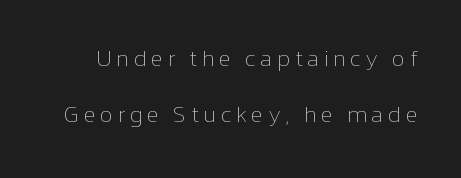
{"italic": "no", "bold": "no", "underline": "no", "line_spacing": "loose", "line_spacing_ratio": 2.42, "glyph_px": 23}
